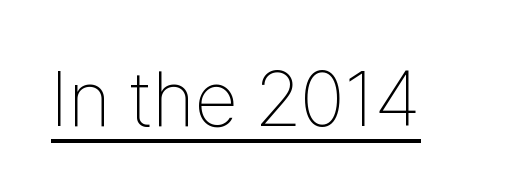
{"serif": "no", "italic": "no", "bold": "no", "weight": "thin", "width": "condensed", "stroke_contrast": "low", "x_height": "medium", "monospaced": "no", "underline": "yes", "letter_spacing": "normal", "letter_spacing_em": 0.0, "glyph_px": 78}
